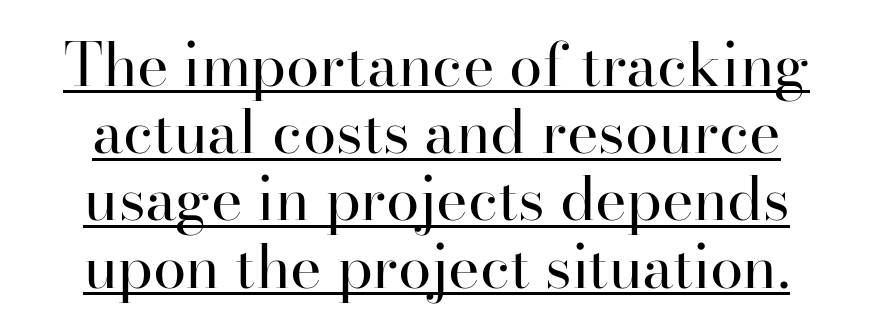
{"serif": "yes", "italic": "no", "bold": "no", "weight": "regular", "width": "normal", "stroke_contrast": "high", "x_height": "small", "monospaced": "no", "underline": "yes", "align": "center", "line_spacing": "tight", "line_spacing_ratio": 1.12, "letter_spacing": "normal", "letter_spacing_em": 0.0, "glyph_px": 60}
